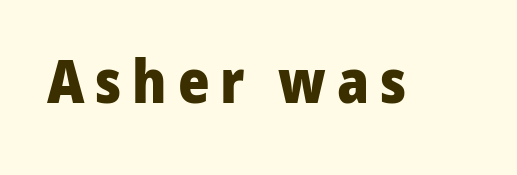
Q: Is the text bold? A: Yes.
Q: Is the text italic (slanted)? A: No, it is upright.
Q: Is the typeface a serif or a sans-serif typeface? A: Sans-serif.
Q: Is the text underlined? A: No.
Q: Width (condensed, normal, or wide)? A: Normal.
Q: Stroke contrast? A: Low.
Q: x-height? A: Medium.
Q: Monospaced? A: No.
